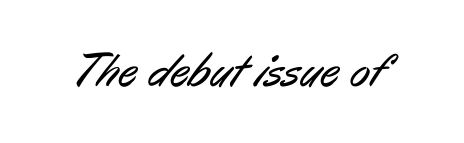
Q: Is the text bold? A: No.
Q: Is the typeface a serif or a sans-serif typeface? A: Sans-serif.
Q: Is the text underlined? A: No.
Q: Is the spacing between letters normal or unusually wide? A: Normal.
Q: Width (condensed, normal, or wide)? A: Condensed.
Q: Stroke contrast? A: Low.
Q: x-height? A: Medium.
Q: Monospaced? A: No.
